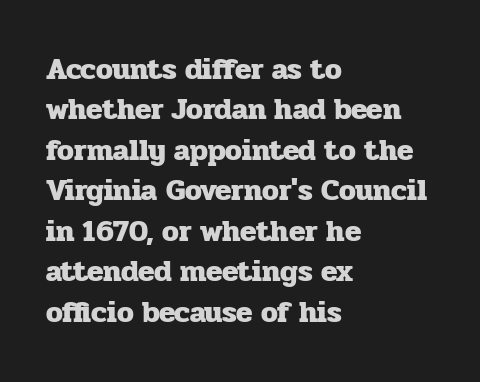
Q: Is the text bold? A: Yes.
Q: Is the text italic (slanted)? A: No, it is upright.
Q: Is the typeface a serif or a sans-serif typeface? A: Serif.
Q: Is the text underlined? A: No.
Q: How is the paragraph aligned? A: Left-aligned.
Q: Is the spacing between letters normal or unusually wide? A: Normal.
Q: Is the spacing between lines tight, normal or loose? A: Normal.
Q: Width (condensed, normal, or wide)? A: Normal.
Q: Stroke contrast? A: Low.
Q: x-height? A: Medium.
Q: Monospaced? A: No.
